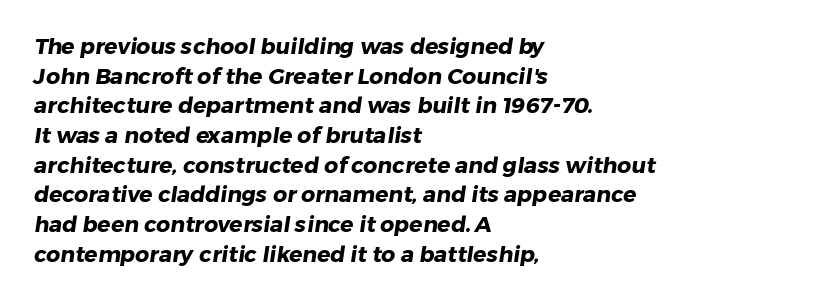
The image shows 22 px bold type; set left-aligned, normal line spacing (1.35x), normal letter spacing, not underlined.
